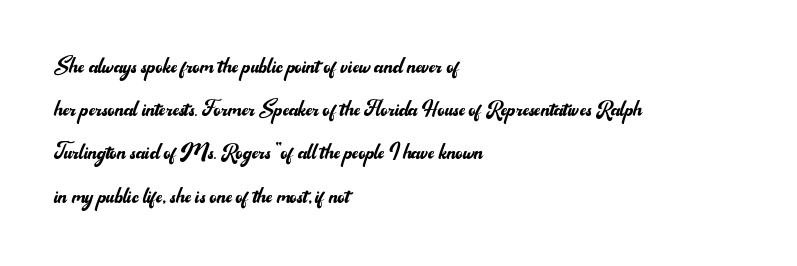
{"bold": "no", "underline": "no", "align": "left", "line_spacing": "normal", "line_spacing_ratio": 1.6, "letter_spacing": "normal", "letter_spacing_em": 0.0, "glyph_px": 27}
